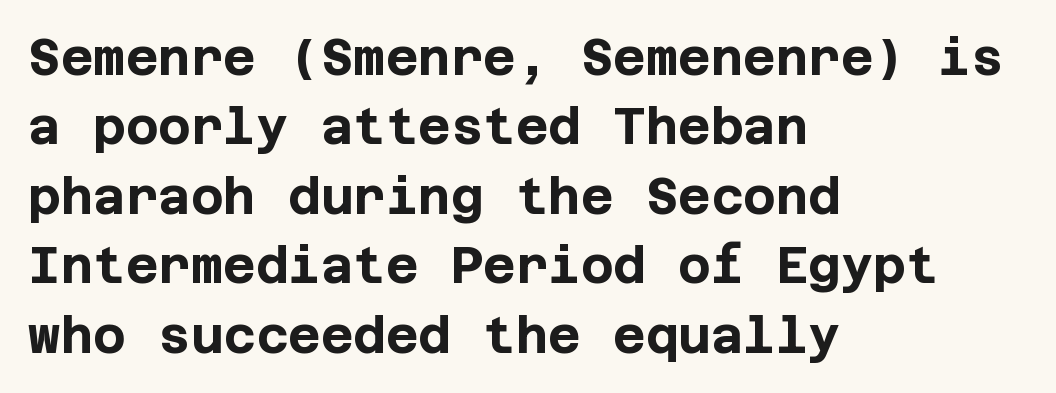
The image shows 50 px bold sans-serif type, upright; set left-aligned, normal line spacing (1.39x), normal letter spacing, not underlined; low stroke contrast and a large x-height.
